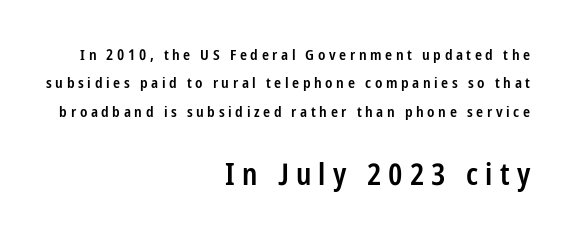
Q: Is the text bold? A: Semi-bold.
Q: Is the text italic (slanted)? A: No, it is upright.
Q: Is the typeface a serif or a sans-serif typeface? A: Sans-serif.
Q: Is the text underlined? A: No.
Q: How is the paragraph aligned? A: Right-aligned.
Q: Is the spacing between letters normal or unusually wide? A: Unusually wide.
Q: Which block of text is set in a larger size, the first (top) or the second (bottom)? A: The second (bottom) one.
Q: Width (condensed, normal, or wide)? A: Condensed.
Q: Stroke contrast? A: Low.
Q: x-height? A: Medium.
Q: Monospaced? A: No.
